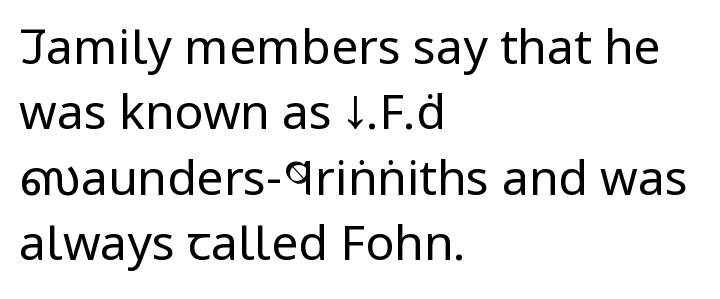
{"serif": "no", "italic": "no", "bold": "no", "weight": "regular", "width": "condensed", "stroke_contrast": "low", "x_height": "large", "monospaced": "no", "underline": "no", "align": "left", "line_spacing": "normal", "line_spacing_ratio": 1.36, "letter_spacing": "normal", "letter_spacing_em": 0.0, "glyph_px": 48}
